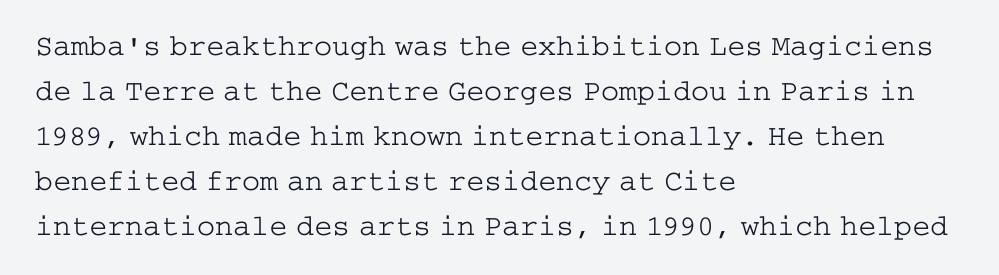
The image shows 30 px light, wide serif type, upright; set left-aligned, normal line spacing (1.5x), normal letter spacing, not underlined; low stroke contrast and a medium x-height.
